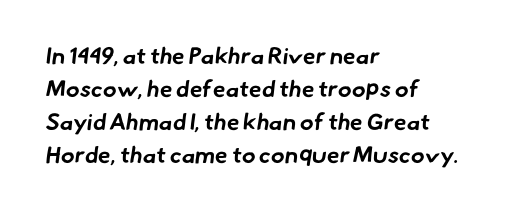
Bold? Absolutely — the strokes are thick and heavy. Descenders are the only things crossing below the line. The rows are spaced the way most documents space them. You could call the tracking neutral — neither tight nor loose.
